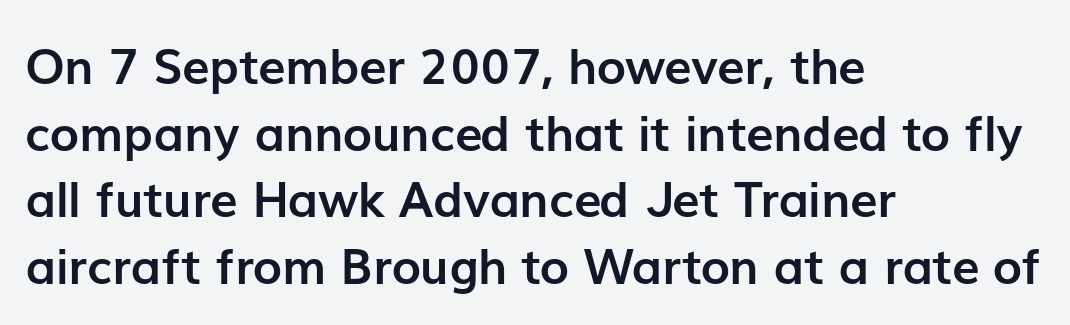
{"serif": "no", "italic": "no", "bold": "yes", "weight": "semibold", "width": "normal", "stroke_contrast": "low", "x_height": "medium", "monospaced": "no", "underline": "no", "align": "left", "line_spacing": "normal", "line_spacing_ratio": 1.36, "letter_spacing": "normal", "letter_spacing_em": 0.0, "glyph_px": 49}
